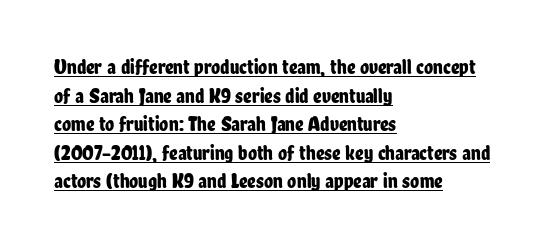
{"italic": "no", "underline": "yes", "align": "left", "line_spacing": "normal", "line_spacing_ratio": 1.36, "letter_spacing": "normal", "letter_spacing_em": 0.0, "glyph_px": 21}
